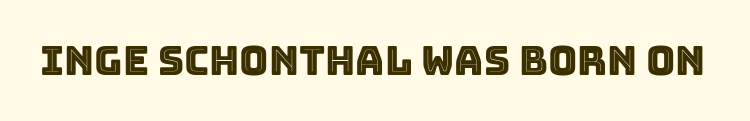
Words float on clear page, feet unadorned. Note the varied advance widths — an 'i' is clearly narrower than an 'm'. The lettering holds an erect, upright posture throughout. The face used here is rendered with its standard letterfit.
